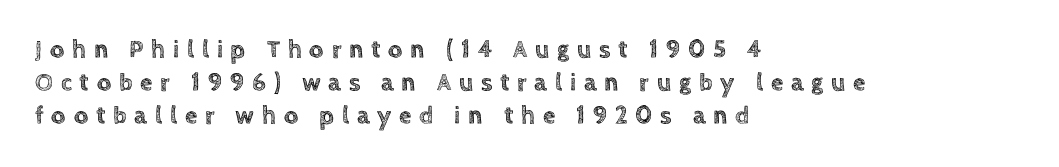
The image shows 25 px text type, upright; set left-aligned, normal line spacing (1.33x), unusually wide letter spacing (+0.31 em), not underlined.
